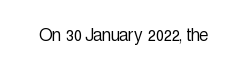
{"italic": "no", "bold": "no", "underline": "no", "letter_spacing": "normal", "letter_spacing_em": 0.0, "glyph_px": 21}
